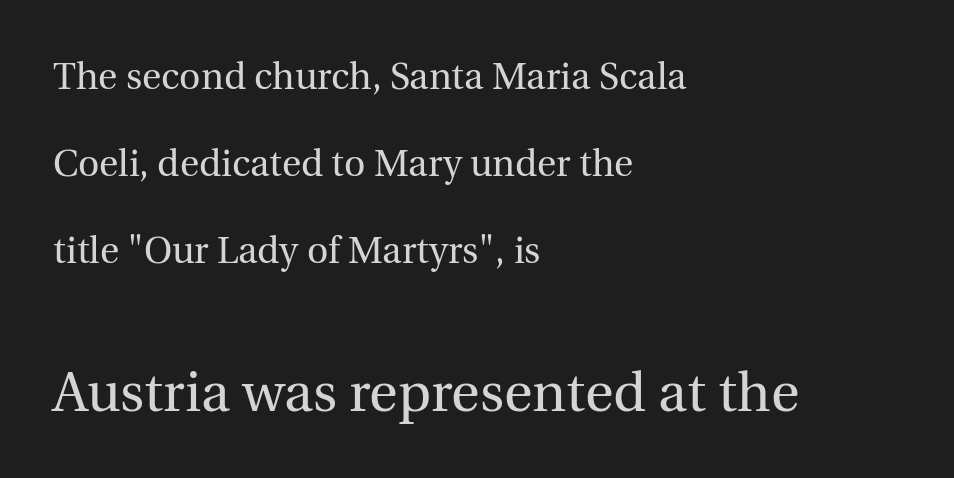
Q: Is the text bold? A: No.
Q: Is the text italic (slanted)? A: No, it is upright.
Q: Is the typeface a serif or a sans-serif typeface? A: Serif.
Q: Is the text underlined? A: No.
Q: How is the paragraph aligned? A: Left-aligned.
Q: Is the spacing between letters normal or unusually wide? A: Normal.
Q: Is the spacing between lines tight, normal or loose? A: Loose.
Q: Which block of text is set in a larger size, the first (top) or the second (bottom)? A: The second (bottom) one.
Q: Width (condensed, normal, or wide)? A: Normal.
Q: x-height? A: Medium.
Q: Monospaced? A: No.
